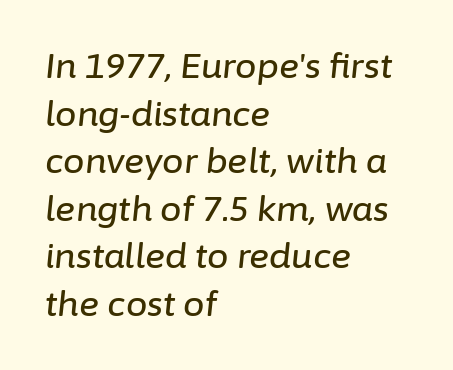
Q: Is the text italic (slanted)? A: Yes, it leans right by about 6 degrees.
Q: Is the text underlined? A: No.
Q: How is the paragraph aligned? A: Left-aligned.
Q: Is the spacing between letters normal or unusually wide? A: Normal.
Q: Is the spacing between lines tight, normal or loose? A: Normal.
Q: Width (condensed, normal, or wide)? A: Normal.
Q: Stroke contrast? A: Low.
Q: x-height? A: Medium.
Q: Monospaced? A: No.
